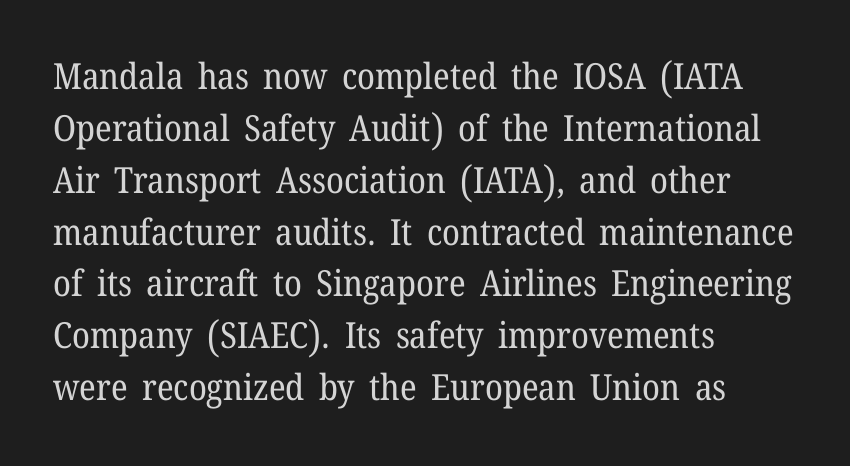
The image shows 36 px regular-weight serif type, upright; set left-aligned, normal line spacing (1.44x), normal letter spacing, not underlined; low stroke contrast and a medium x-height.
